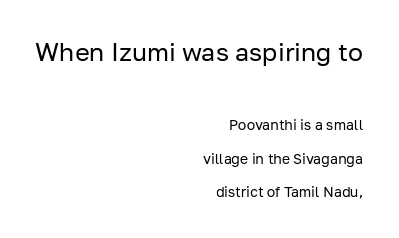
The letters in the upper block stand taller than those in the block below. This reads as an unemphasized weight, regular at the heaviest. A typesetter would call this leading open, well beyond the default. Quick note: underline off. Does the lettering tilt? It doesn't — this is upright.
